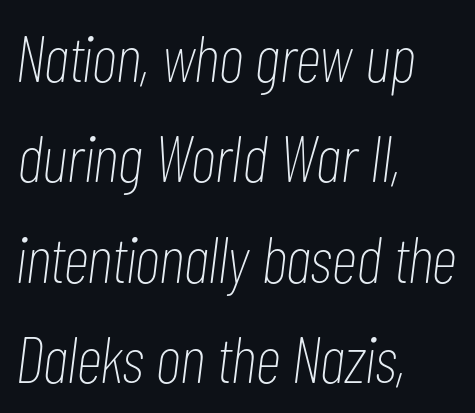
The image shows 66 px thin, condensed type, italic (leaning right); set left-aligned, normal line spacing (1.52x), normal letter spacing, not underlined; low stroke contrast and a medium x-height.
